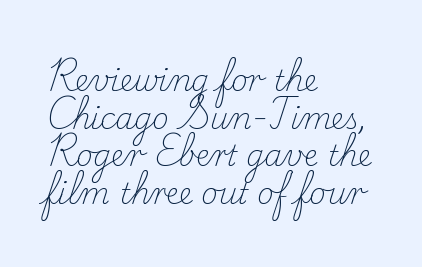
Q: Is the text bold? A: No.
Q: Is the text italic (slanted)? A: Yes.
Q: Is the typeface a serif or a sans-serif typeface? A: Serif.
Q: Is the text underlined? A: No.
Q: How is the paragraph aligned? A: Left-aligned.
Q: Is the spacing between letters normal or unusually wide? A: Normal.
Q: Is the spacing between lines tight, normal or loose? A: Normal.
Q: Width (condensed, normal, or wide)? A: Normal.
Q: Stroke contrast? A: Low.
Q: x-height? A: Small.
Q: Monospaced? A: No.
